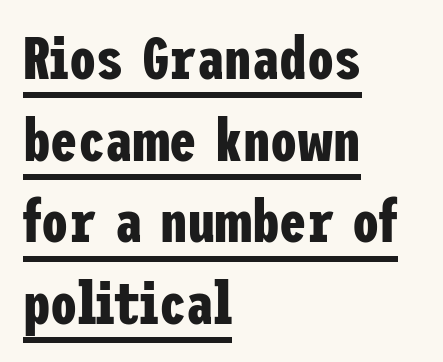
Each letter's strokes conclude bluntly, with no projecting serifs. Default kerning and tracking; the words read as compact shapes. The letters stand straight up with perfectly vertical stems. This sample keeps an unexceptional amount of space between lines.
